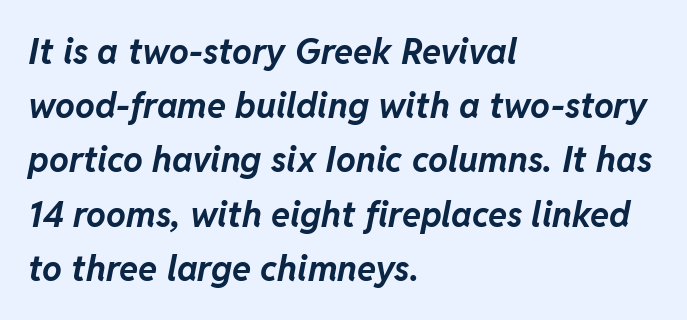
These lines are rendered in a variable-pitch font. These lines keep a tight, regular rhythm from letter to letter. These lines stack with their left ends in a neat column. Descenders are the only things crossing below the line. Does the leading feel generous? No, just average.
